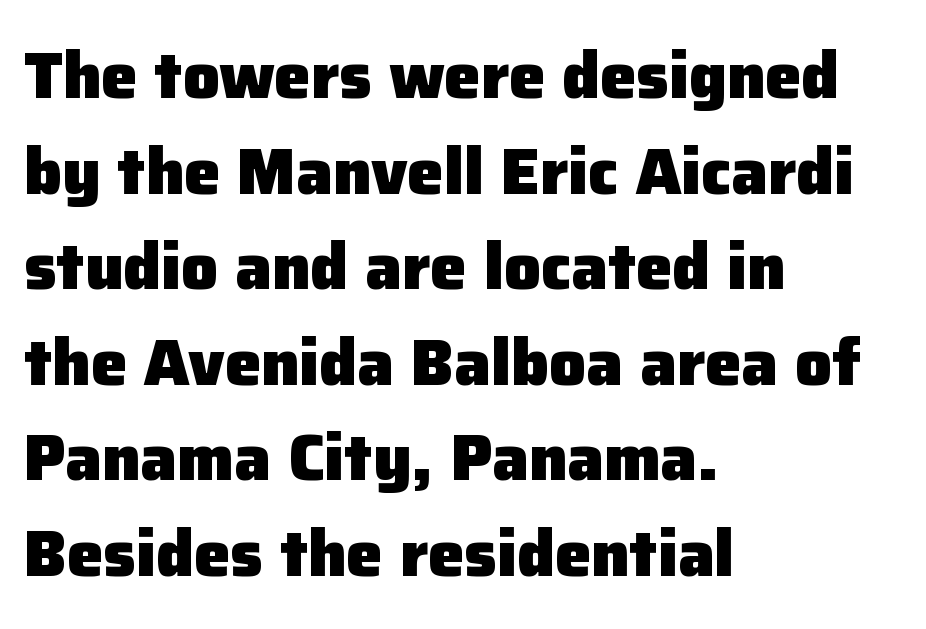
{"serif": "no", "italic": "no", "bold": "yes", "weight": "heavy", "width": "normal", "stroke_contrast": "low", "x_height": "medium", "monospaced": "no", "underline": "no", "align": "left", "line_spacing": "normal", "line_spacing_ratio": 1.47, "letter_spacing": "normal", "letter_spacing_em": 0.0, "glyph_px": 65}
